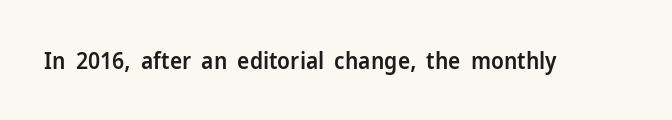
{"italic": "no", "bold": "semi", "underline": "no", "letter_spacing": "normal", "letter_spacing_em": 0.0, "glyph_px": 23}
